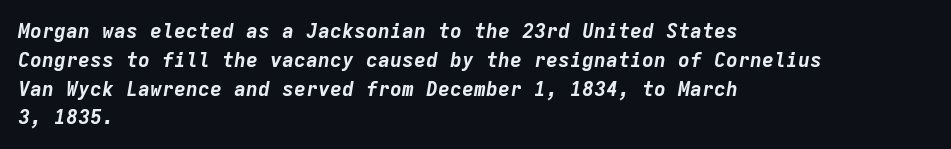
The image shows 20 px bold type, italic (leaning right); set left-aligned, normal line spacing (1.44x), normal letter spacing, not underlined.
